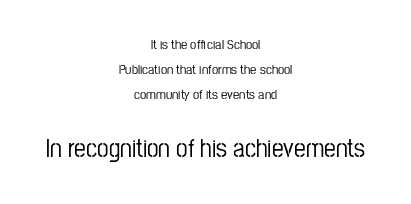
The font's upright variant was chosen for this text. The compositor balanced each line on the midline. Size hierarchy here favors the trailing block over the leading one. The rendering keeps characters at their native spacing. Decoration check: the copy has no underline.
